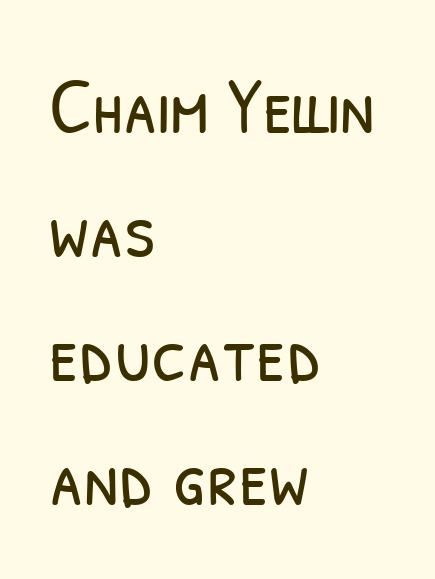
Q: Is the text bold? A: No.
Q: Is the typeface a serif or a sans-serif typeface? A: Sans-serif.
Q: Is the text underlined? A: No.
Q: How is the paragraph aligned? A: Left-aligned.
Q: Is the spacing between letters normal or unusually wide? A: Normal.
Q: Is the spacing between lines tight, normal or loose? A: Normal.
Q: Width (condensed, normal, or wide)? A: Condensed.
Q: Stroke contrast? A: Low.
Q: x-height? A: Medium.
Q: Monospaced? A: No.
